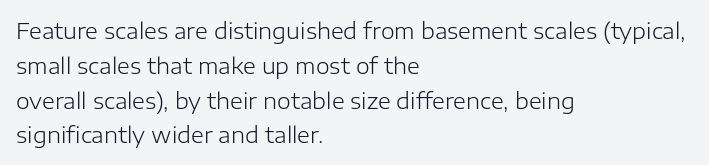
{"italic": "no", "bold": "no", "underline": "no", "align": "left", "line_spacing": "normal", "line_spacing_ratio": 1.58, "letter_spacing": "normal", "letter_spacing_em": 0.0, "glyph_px": 22}
